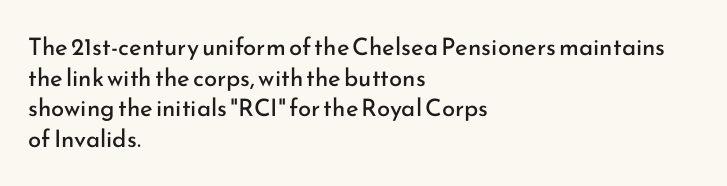
The image shows 24 px text type, upright; set left-aligned, normal line spacing (1.28x), normal letter spacing, not underlined.
